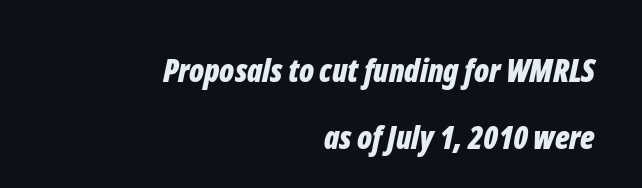
The image shows 32 px bold, condensed type, italic (leaning right); set right-aligned, loose line spacing (2.1x), normal letter spacing, not underlined; low stroke contrast and a medium x-height.
